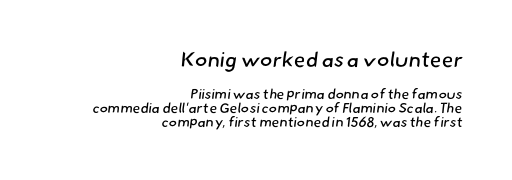
The image shows 21 px text type; set right-aligned, tight line spacing (0.98x), normal letter spacing, not underlined; the first (top) block is 1.5x larger.
